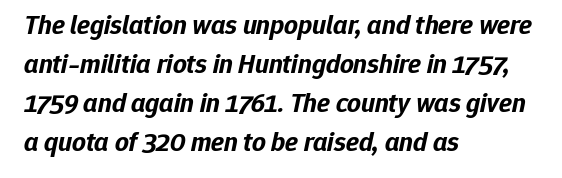
The glyphs are unaccompanied by any horizontal stroke below them. A classic flush-left, rag-right setting is used for this passage. Plenty of ink on the page — the face is bold. The line-height multiplier appears to be the usual default.
